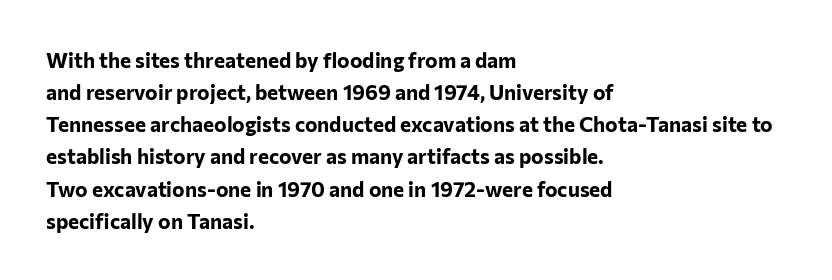
The image shows 21 px bold type, upright; set left-aligned, normal line spacing (1.53x), normal letter spacing, not underlined.
